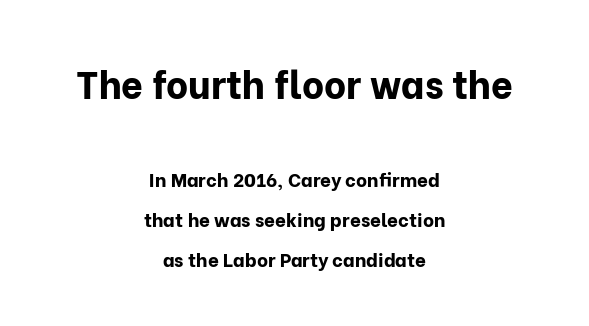
Q: Is the text bold? A: Yes.
Q: Is the text italic (slanted)? A: No, it is upright.
Q: Is the typeface a serif or a sans-serif typeface? A: Sans-serif.
Q: Is the text underlined? A: No.
Q: How is the paragraph aligned? A: Centered.
Q: Is the spacing between letters normal or unusually wide? A: Normal.
Q: Is the spacing between lines tight, normal or loose? A: Loose.
Q: Which block of text is set in a larger size, the first (top) or the second (bottom)? A: The first (top) one.
Q: Width (condensed, normal, or wide)? A: Normal.
Q: Stroke contrast? A: Low.
Q: x-height? A: Medium.
Q: Monospaced? A: No.
